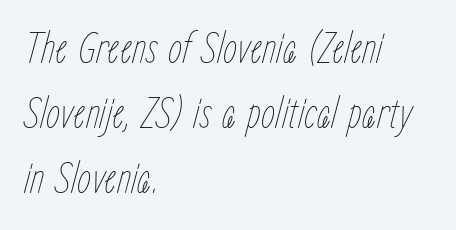
Q: Is the text bold? A: No.
Q: Is the text italic (slanted)? A: Yes, it leans right by about 15 degrees.
Q: Is the text underlined? A: No.
Q: How is the paragraph aligned? A: Left-aligned.
Q: Is the spacing between letters normal or unusually wide? A: Normal.
Q: Is the spacing between lines tight, normal or loose? A: Normal.
Q: Width (condensed, normal, or wide)? A: Condensed.
Q: Stroke contrast? A: Low.
Q: x-height? A: Medium.
Q: Monospaced? A: No.
